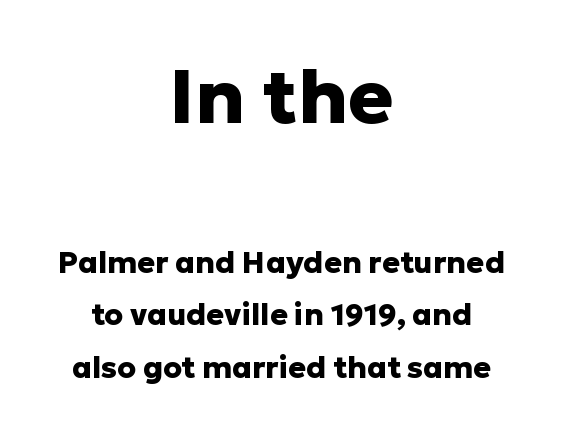
The image shows 76 px heavy sans-serif type, upright; set centered, line spacing 1.76x, normal letter spacing, not underlined; the first (top) block is 2.53x larger; low stroke contrast and a medium x-height.
